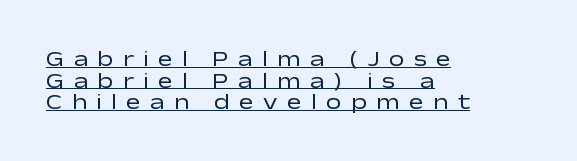
Q: Is the text bold? A: No.
Q: Is the text italic (slanted)? A: No, it is upright.
Q: Is the text underlined? A: Yes.
Q: How is the paragraph aligned? A: Left-aligned.
Q: Is the spacing between letters normal or unusually wide? A: Unusually wide.
Q: Is the spacing between lines tight, normal or loose? A: Tight.
